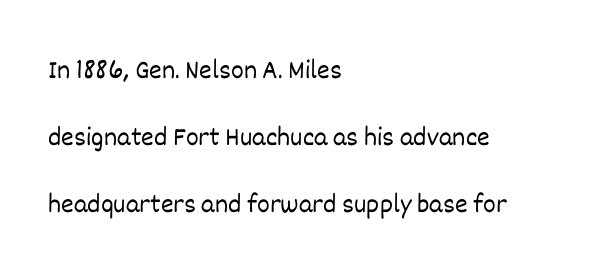
The image shows 27 px text type, upright; set left-aligned, loose line spacing (2.48x), normal letter spacing, not underlined.
